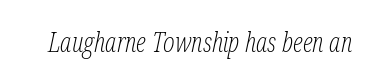
The image shows 27 px text type, italic (leaning right); set normal letter spacing, not underlined.
